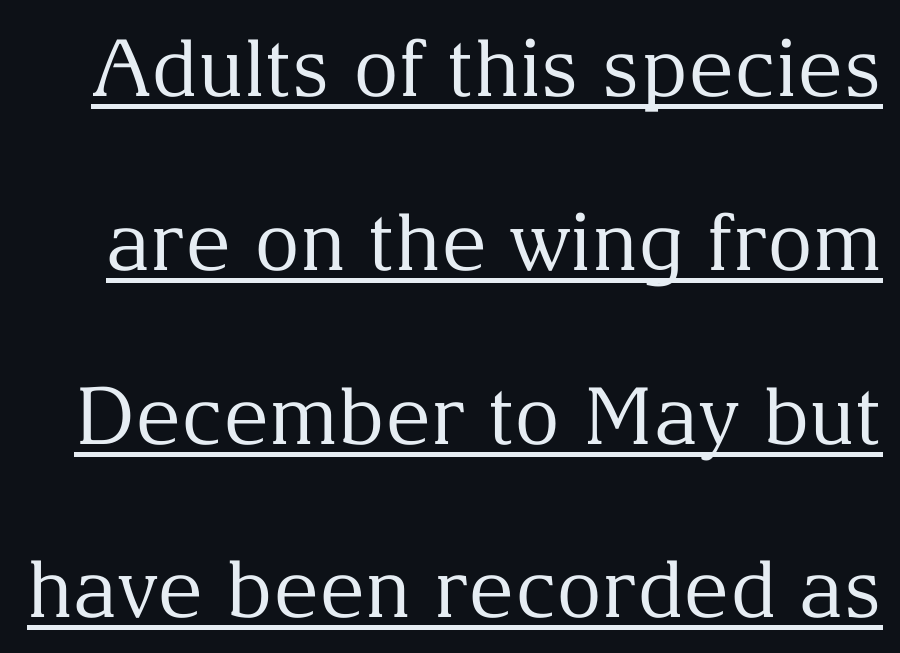
Q: Is the text bold? A: No.
Q: Is the text italic (slanted)? A: No, it is upright.
Q: Is the typeface a serif or a sans-serif typeface? A: Serif.
Q: Is the text underlined? A: Yes.
Q: Is the spacing between letters normal or unusually wide? A: Normal.
Q: Is the spacing between lines tight, normal or loose? A: Loose.
Q: Width (condensed, normal, or wide)? A: Normal.
Q: Stroke contrast? A: Medium.
Q: x-height? A: Medium.
Q: Monospaced? A: No.
